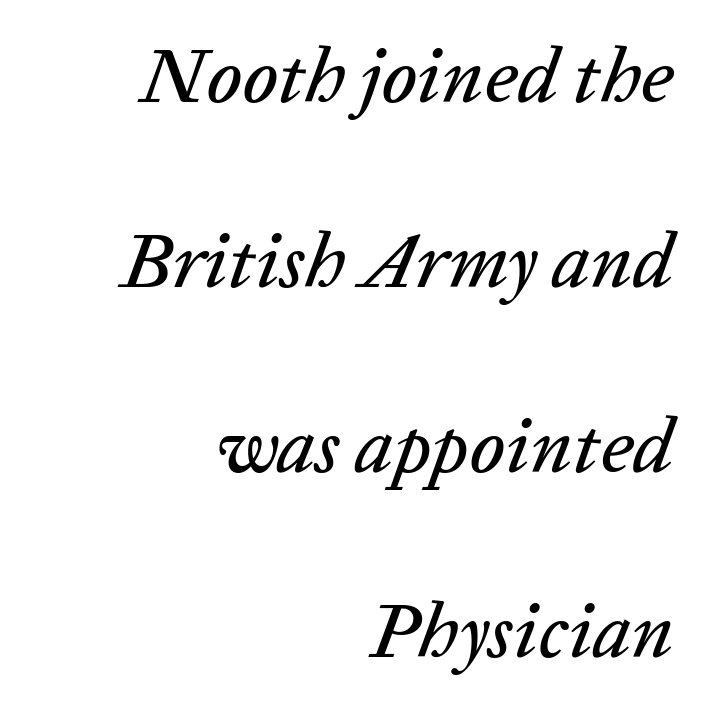
The image shows 78 px text type, italic (leaning right); set right-aligned, loose line spacing (2.37x), normal letter spacing, not underlined; low stroke contrast and a medium x-height.
